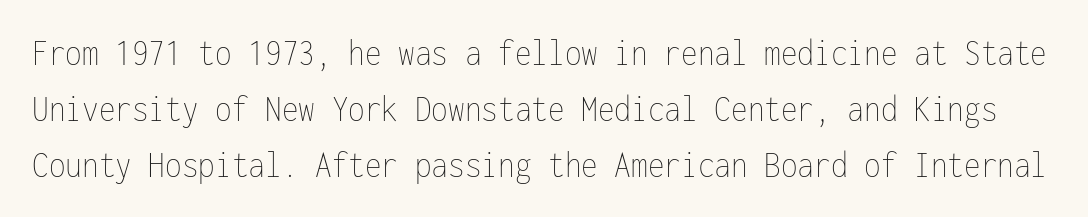
The image shows 38 px thin, condensed type, upright, monospaced; set normal line spacing (1.47x), normal letter spacing, not underlined; low stroke contrast and a medium x-height.
